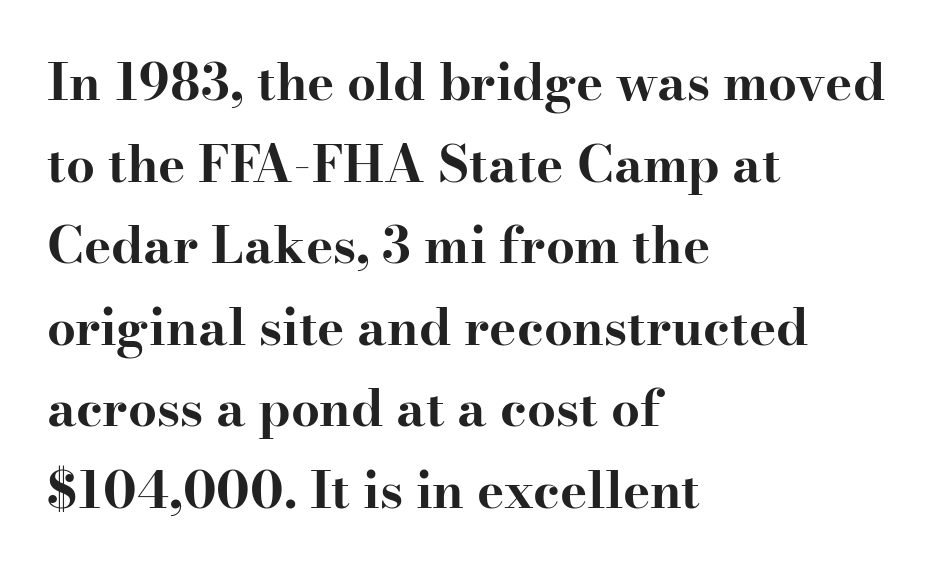
Q: Is the text bold? A: Yes.
Q: Is the text italic (slanted)? A: No, it is upright.
Q: Is the typeface a serif or a sans-serif typeface? A: Serif.
Q: Is the text underlined? A: No.
Q: How is the paragraph aligned? A: Left-aligned.
Q: Is the spacing between letters normal or unusually wide? A: Normal.
Q: Is the spacing between lines tight, normal or loose? A: Normal.
Q: Width (condensed, normal, or wide)? A: Wide.
Q: Stroke contrast? A: High.
Q: x-height? A: Small.
Q: Monospaced? A: No.
